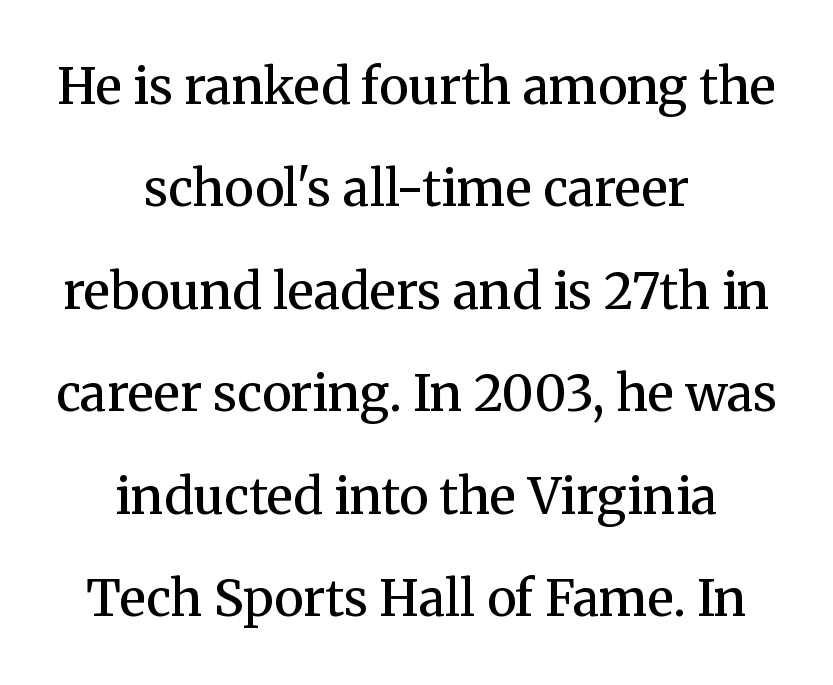
Q: Is the text bold? A: Semi-bold.
Q: Is the text italic (slanted)? A: No, it is upright.
Q: Is the typeface a serif or a sans-serif typeface? A: Serif.
Q: Is the text underlined? A: No.
Q: How is the paragraph aligned? A: Centered.
Q: Is the spacing between letters normal or unusually wide? A: Normal.
Q: Is the spacing between lines tight, normal or loose? A: Loose.
Q: Width (condensed, normal, or wide)? A: Normal.
Q: Stroke contrast? A: Medium.
Q: x-height? A: Medium.
Q: Monospaced? A: No.
